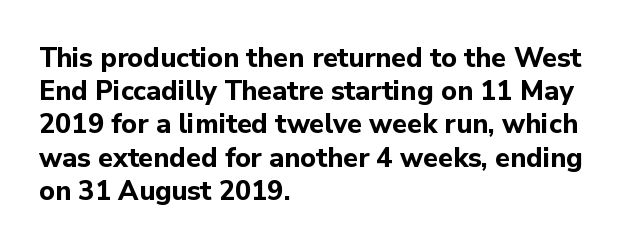
{"italic": "no", "bold": "yes", "underline": "no", "align": "left", "line_spacing_ratio": 1.23, "letter_spacing": "normal", "letter_spacing_em": 0.0, "glyph_px": 27}
